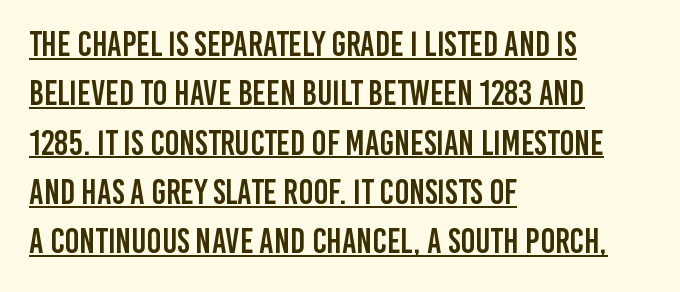
Q: Is the text italic (slanted)? A: No, it is upright.
Q: Is the typeface a serif or a sans-serif typeface? A: Sans-serif.
Q: Is the text underlined? A: Yes.
Q: How is the paragraph aligned? A: Left-aligned.
Q: Is the spacing between letters normal or unusually wide? A: Normal.
Q: Is the spacing between lines tight, normal or loose? A: Normal.
Q: Width (condensed, normal, or wide)? A: Condensed.
Q: Stroke contrast? A: Low.
Q: x-height? A: Large.
Q: Monospaced? A: No.
